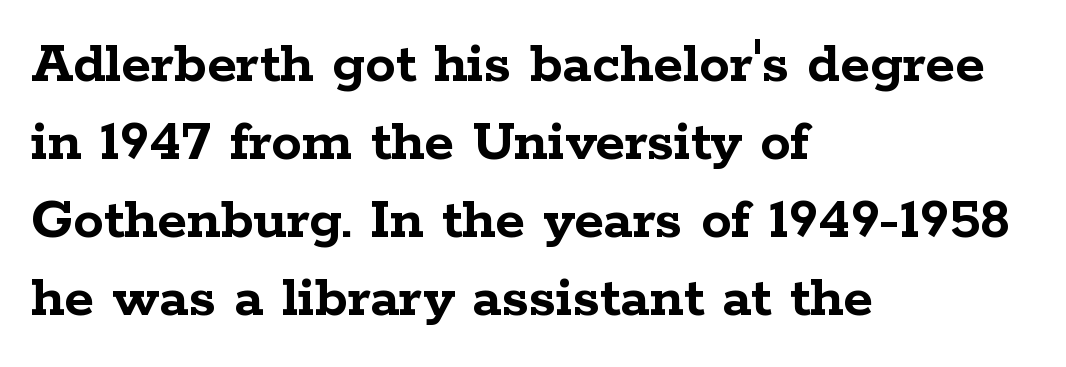
The image shows 61 px semibold, wide serif type, upright; set left-aligned, normal line spacing (1.28x), normal letter spacing, not underlined; low stroke contrast and a medium x-height.
